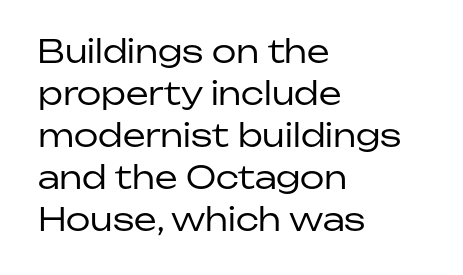
Stroke thickness stays within the range of a standard reading face or lighter. The lines are quadded left. Note the varied advance widths — an 'i' is clearly narrower than an 'm'. A clean baseline with only descenders dipping below it.
